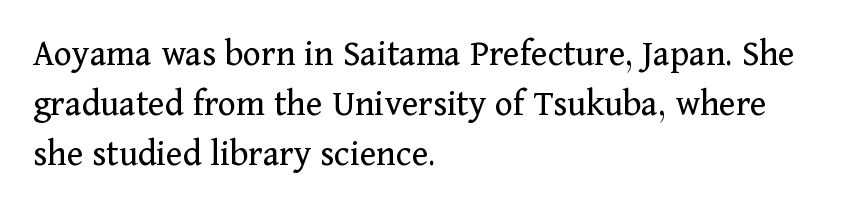
{"serif": "yes", "italic": "no", "bold": "no", "weight": "regular", "width": "normal", "stroke_contrast": "medium", "x_height": "medium", "monospaced": "no", "underline": "no", "align": "left", "line_spacing": "normal", "line_spacing_ratio": 1.32, "letter_spacing": "normal", "letter_spacing_em": 0.0, "glyph_px": 38}
